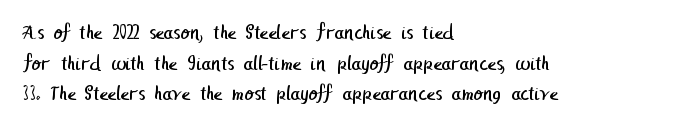
Is this a heavy cut? Hardly; it is regular or lighter. Type without underlining. Evenly set lines give the paragraph a standard silhouette. In CSS terms this would be text-align: left.
